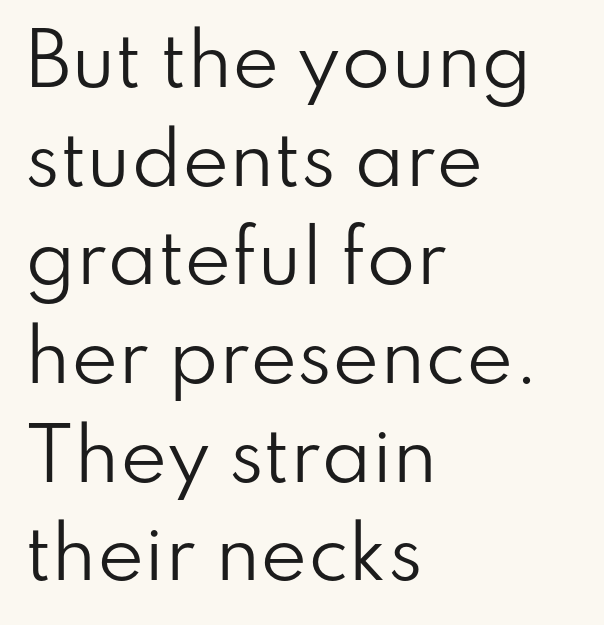
{"serif": "no", "italic": "no", "bold": "no", "weight": "regular", "width": "normal", "stroke_contrast": "low", "x_height": "small", "monospaced": "no", "underline": "no", "align": "left", "line_spacing": "normal", "line_spacing_ratio": 1.39, "letter_spacing": "normal", "letter_spacing_em": 0.0, "glyph_px": 71}
